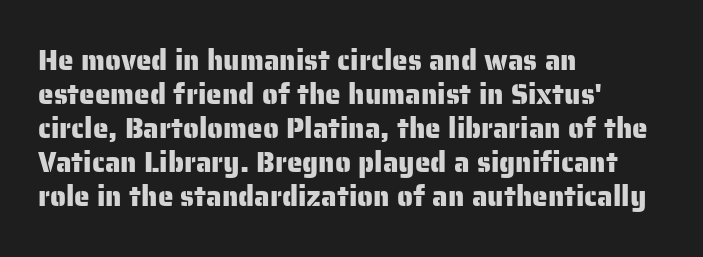
Q: Is the text italic (slanted)? A: No, it is upright.
Q: Is the typeface a serif or a sans-serif typeface? A: Sans-serif.
Q: Is the text underlined? A: No.
Q: How is the paragraph aligned? A: Left-aligned.
Q: Is the spacing between letters normal or unusually wide? A: Normal.
Q: Width (condensed, normal, or wide)? A: Normal.
Q: Stroke contrast? A: Low.
Q: x-height? A: Medium.
Q: Monospaced? A: No.
